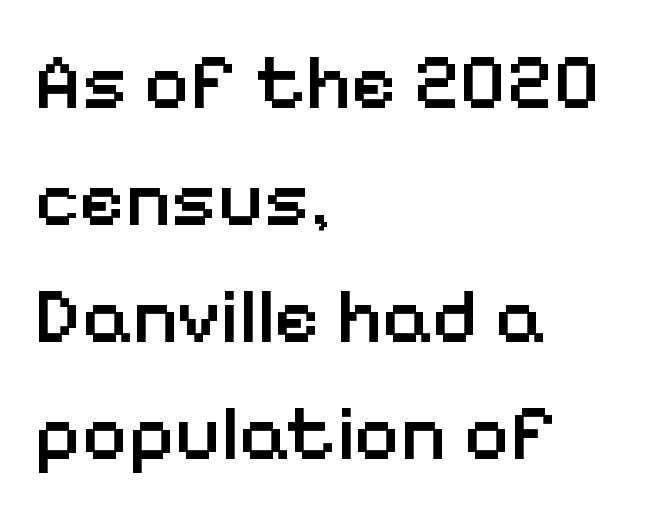
Q: Is the text bold? A: Semi-bold.
Q: Is the text italic (slanted)? A: No, it is upright.
Q: Is the typeface a serif or a sans-serif typeface? A: Sans-serif.
Q: Is the text underlined? A: No.
Q: How is the paragraph aligned? A: Left-aligned.
Q: Is the spacing between letters normal or unusually wide? A: Normal.
Q: Is the spacing between lines tight, normal or loose? A: Normal.
Q: Width (condensed, normal, or wide)? A: Normal.
Q: Stroke contrast? A: Low.
Q: x-height? A: Medium.
Q: Monospaced? A: No.
